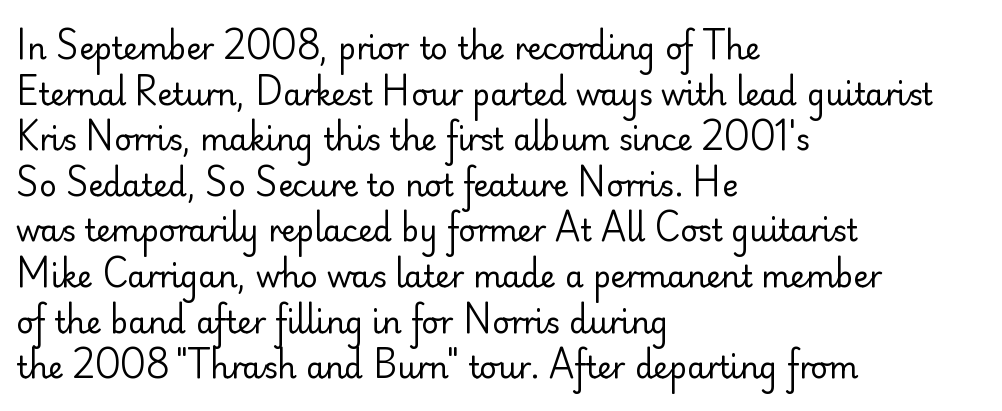
The image shows 30 px regular-weight sans-serif type, upright; set left-aligned, normal line spacing (1.52x), normal letter spacing, not underlined; low stroke contrast and a small x-height.
